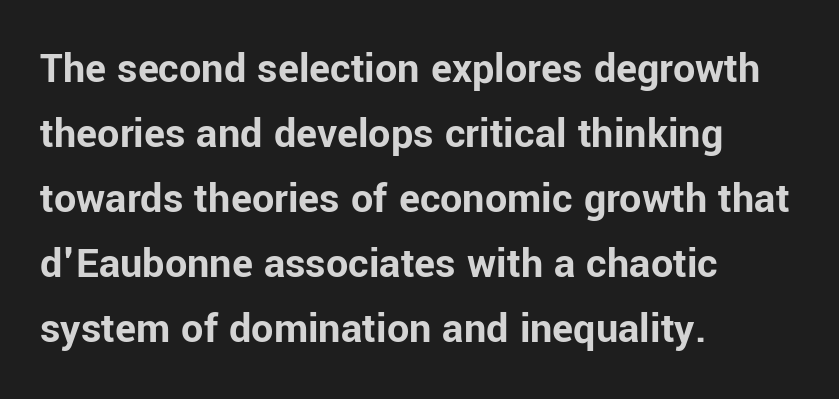
Does the leading feel generous? No, just average. The text was rendered using a sans face with plain stroke endings. This sample uses an upright cut, with every glyph sitting square on the baseline. Proportional: the letters do not fall into vertical columns.
